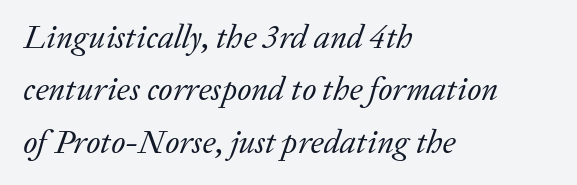
The image shows 33 px regular-weight serif type, italic (leaning right); set left-aligned, normal line spacing (1.59x), normal letter spacing, not underlined; low stroke contrast and a medium x-height.
